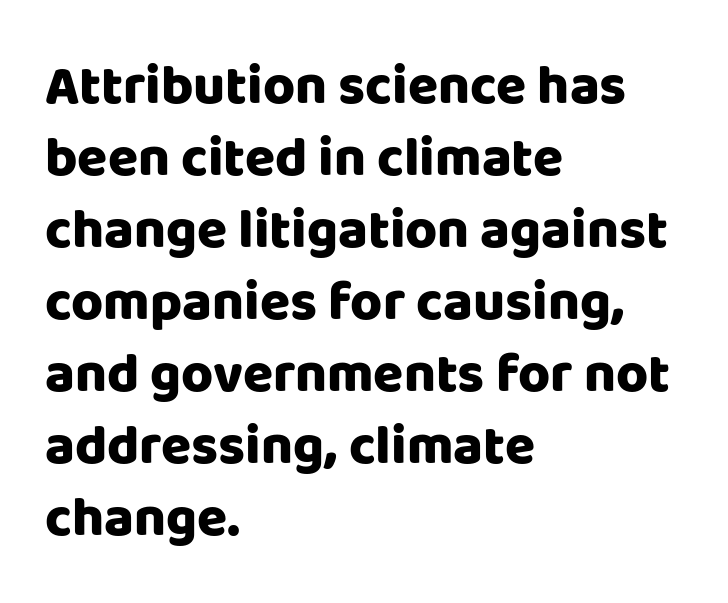
The image shows 55 px heavy sans-serif type, upright; set left-aligned, normal line spacing (1.31x), normal letter spacing, not underlined; low stroke contrast and a large x-height.
